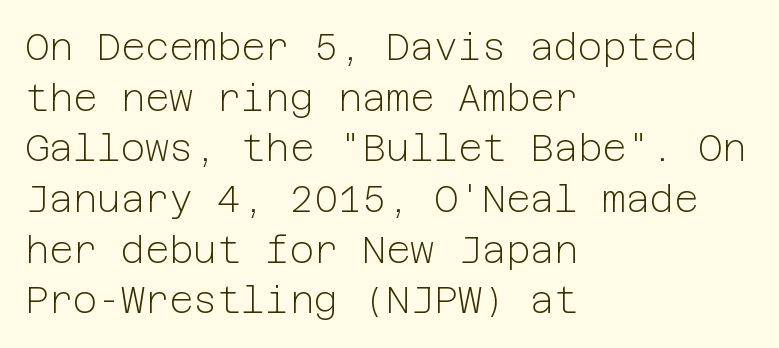
{"serif": "no", "italic": "no", "bold": "no", "weight": "light", "width": "normal", "stroke_contrast": "low", "x_height": "medium", "underline": "no", "align": "left", "line_spacing": "normal", "line_spacing_ratio": 1.37, "letter_spacing": "normal", "letter_spacing_em": 0.0, "glyph_px": 37}
